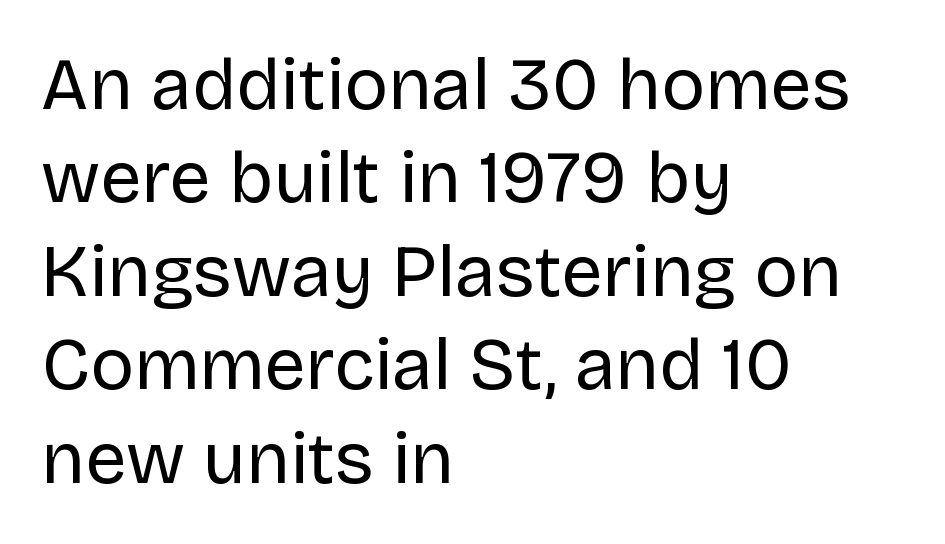
Q: Is the text bold? A: No.
Q: Is the text italic (slanted)? A: No, it is upright.
Q: Is the typeface a serif or a sans-serif typeface? A: Sans-serif.
Q: Is the text underlined? A: No.
Q: How is the paragraph aligned? A: Left-aligned.
Q: Is the spacing between letters normal or unusually wide? A: Normal.
Q: Is the spacing between lines tight, normal or loose? A: Normal.
Q: Width (condensed, normal, or wide)? A: Normal.
Q: Stroke contrast? A: Low.
Q: x-height? A: Large.
Q: Monospaced? A: No.
